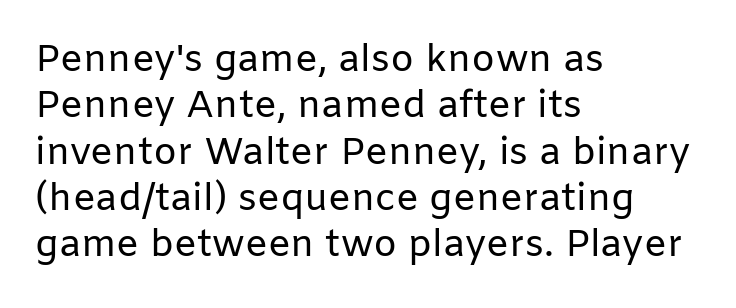
Inter-character spacing is left at the font's built-in metrics. Left-aligned paragraph, ragged on the right. The passage shown is typed in a proportional face where columns would drift. Grotesque or geometric, the face here clearly has no serifs. Characters remain perfectly vertical along every line.
